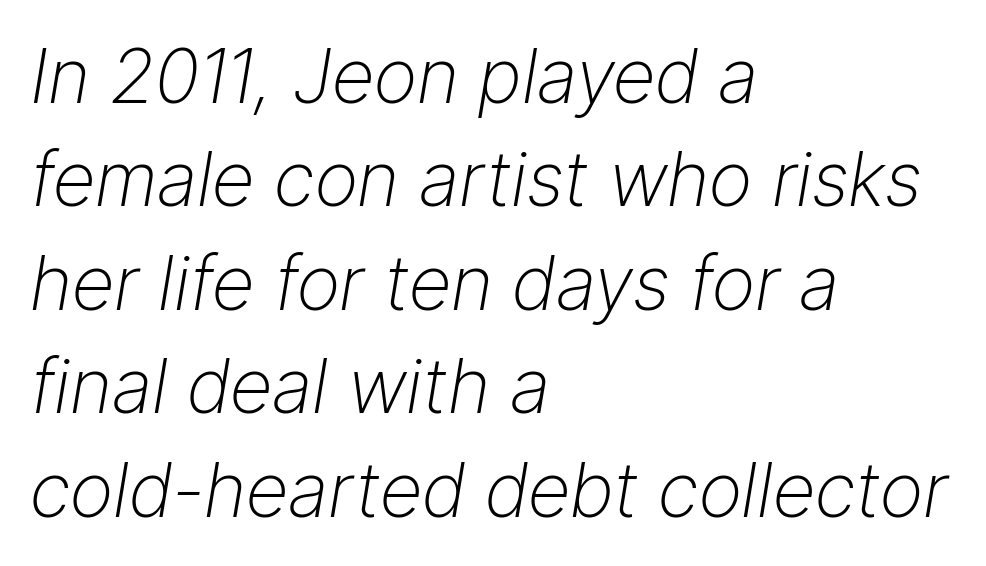
Q: Is the text bold? A: No.
Q: Is the text italic (slanted)? A: Yes, it leans right by about 9 degrees.
Q: Is the text underlined? A: No.
Q: How is the paragraph aligned? A: Left-aligned.
Q: Is the spacing between letters normal or unusually wide? A: Normal.
Q: Is the spacing between lines tight, normal or loose? A: Normal.
Q: Width (condensed, normal, or wide)? A: Normal.
Q: Stroke contrast? A: Low.
Q: x-height? A: Medium.
Q: Monospaced? A: No.
